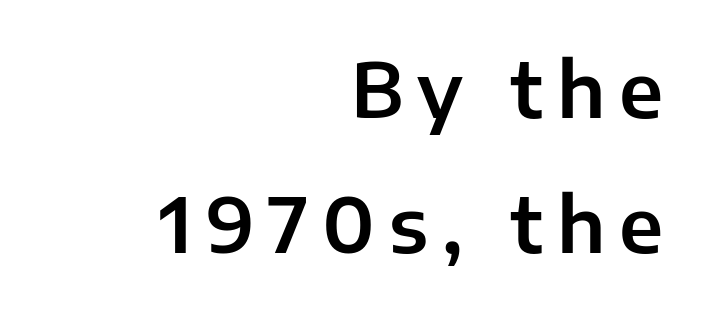
The image shows 76 px sans-serif type, upright; set right-aligned, line spacing 1.77x, not underlined; low stroke contrast and a medium x-height.
